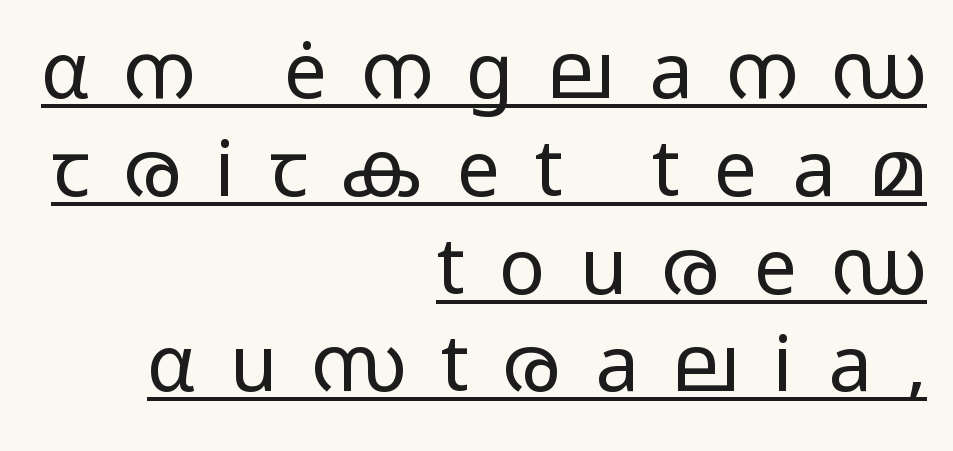
The image shows 77 px regular-weight, wide sans-serif type, upright; set right-aligned, normal line spacing (1.27x), unusually wide letter spacing (+0.45 em), underlined; low stroke contrast and a medium x-height.
